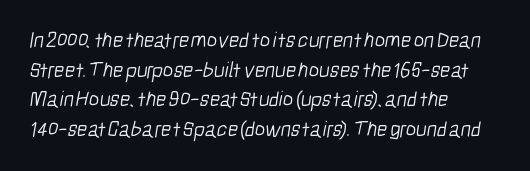
The image shows 22 px text type; set left-aligned, normal line spacing (1.35x), normal letter spacing, not underlined.
